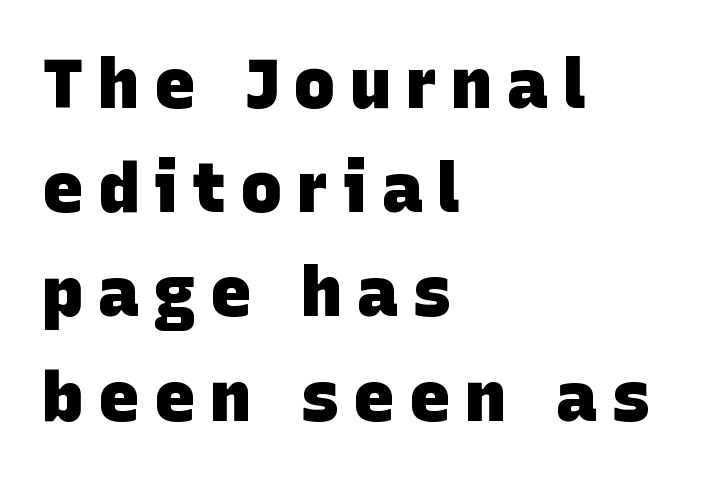
{"serif": "no", "bold": "yes", "weight": "heavy", "width": "normal", "stroke_contrast": "low", "x_height": "large", "monospaced": "no", "underline": "no", "align": "left", "line_spacing": "normal", "line_spacing_ratio": 1.51, "letter_spacing": "wide", "letter_spacing_em": 0.21, "glyph_px": 69}
